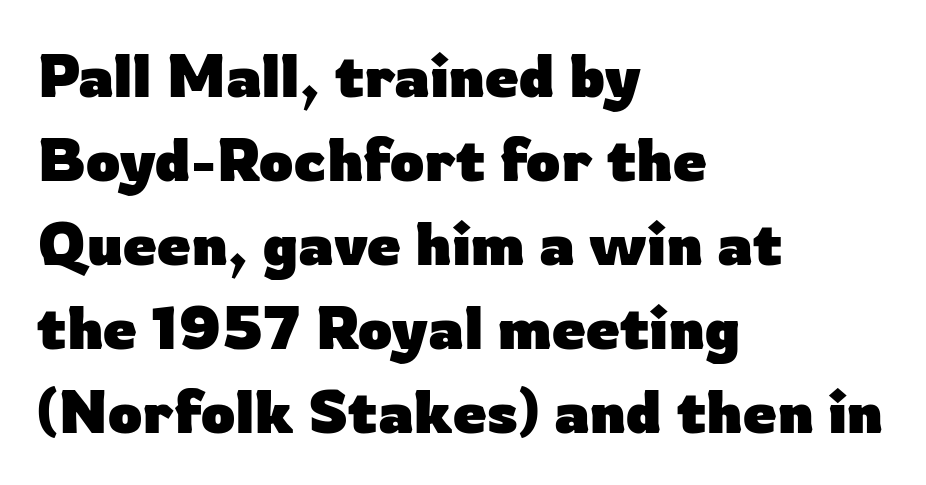
Q: Is the text bold? A: Yes.
Q: Is the text italic (slanted)? A: No, it is upright.
Q: Is the typeface a serif or a sans-serif typeface? A: Sans-serif.
Q: Is the text underlined? A: No.
Q: How is the paragraph aligned? A: Left-aligned.
Q: Is the spacing between letters normal or unusually wide? A: Normal.
Q: Is the spacing between lines tight, normal or loose? A: Normal.
Q: Width (condensed, normal, or wide)? A: Normal.
Q: Stroke contrast? A: Low.
Q: x-height? A: Medium.
Q: Monospaced? A: No.
